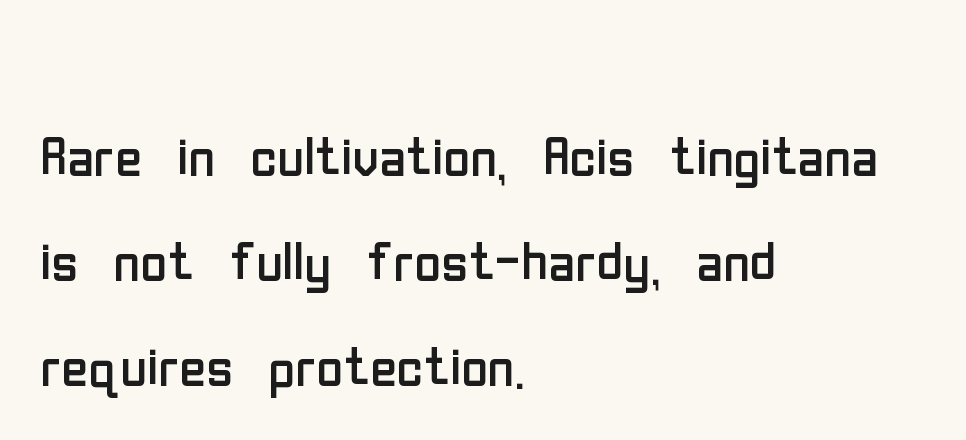
{"serif": "no", "italic": "no", "bold": "no", "weight": "regular", "width": "condensed", "stroke_contrast": "low", "x_height": "medium", "monospaced": "no", "underline": "no", "align": "left", "line_spacing": "normal", "line_spacing_ratio": 1.44, "letter_spacing": "normal", "letter_spacing_em": 0.0, "glyph_px": 73}
